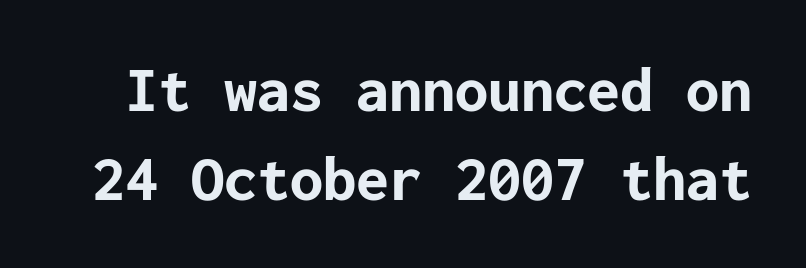
The gap between lines stays unmarked. The type family on display is of the sans-serif kind. Horizontal bands of white between lines are of average thickness. Posture: upright roman.
